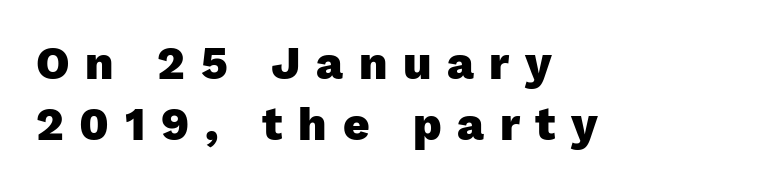
Q: Is the text bold? A: Yes.
Q: Is the text italic (slanted)? A: No, it is upright.
Q: Is the typeface a serif or a sans-serif typeface? A: Sans-serif.
Q: Is the text underlined? A: No.
Q: How is the paragraph aligned? A: Left-aligned.
Q: Is the spacing between letters normal or unusually wide? A: Unusually wide.
Q: Is the spacing between lines tight, normal or loose? A: Normal.
Q: Width (condensed, normal, or wide)? A: Normal.
Q: Stroke contrast? A: Low.
Q: x-height? A: Medium.
Q: Monospaced? A: No.
